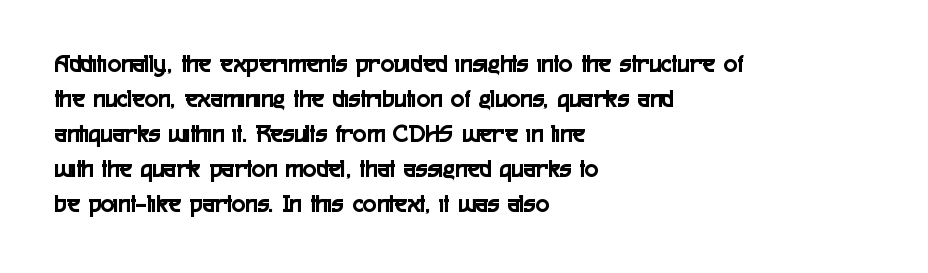
{"italic": "no", "underline": "no", "align": "left", "line_spacing": "normal", "line_spacing_ratio": 1.35, "letter_spacing": "normal", "letter_spacing_em": 0.0, "glyph_px": 26}
